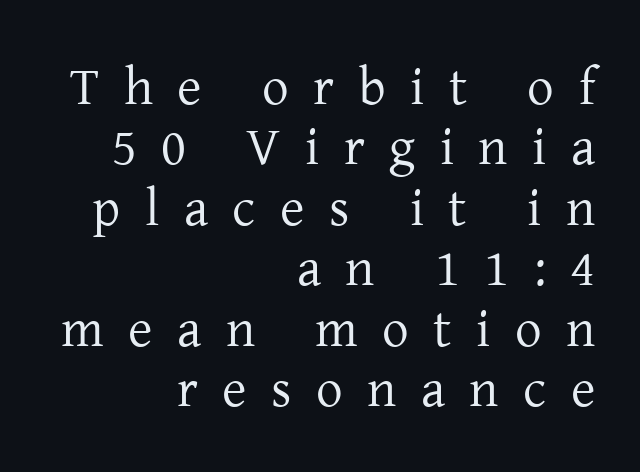
The zone under the glyphs is completely vacant. This is serif lettering, the kind often seen in printed books. Weight: in the light-to-regular range. Typeset ragged left — the right edge is the straight one. Honestly, the rows look squashed on top of each other. Proportional: the letters do not fall into vertical columns.
